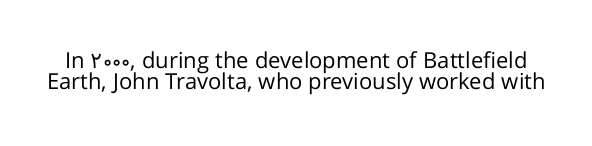
Compared with typical body copy, the letter spacing here is the same. On a weight scale, this lands at 450 or below. The lettering holds an erect, upright posture throughout. Leading is clearly below the norm, producing a dense column. Clear beneath every line of the passage.
